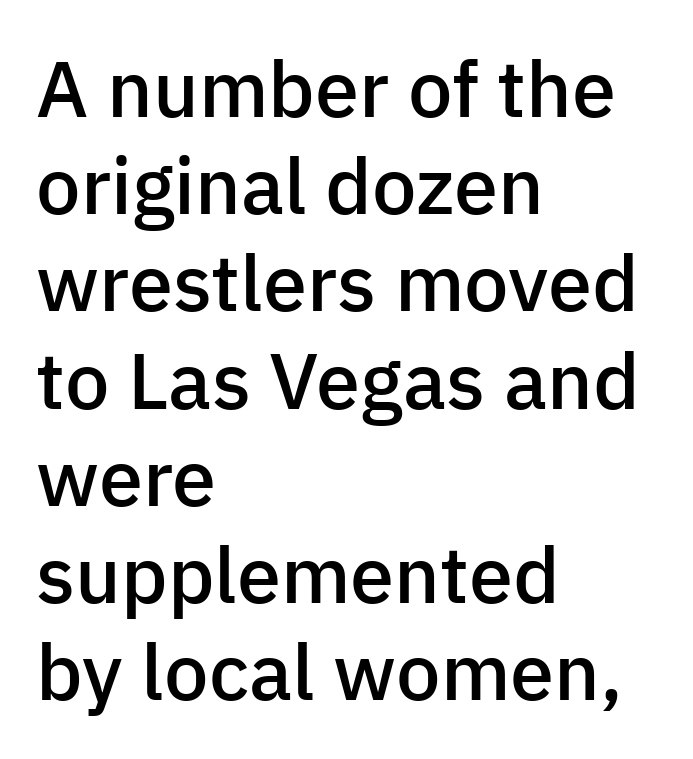
The image shows 79 px semibold sans-serif type, upright; set left-aligned, line spacing 1.23x, normal letter spacing, not underlined; low stroke contrast and a medium x-height.
